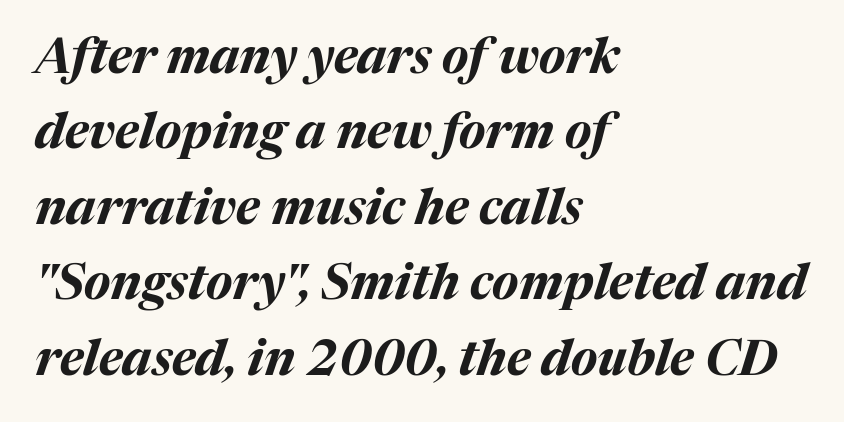
{"italic": "yes", "lean": "right", "slant_degrees": 17, "bold": "yes", "weight": "bold", "width": "normal", "stroke_contrast": "medium", "x_height": "medium", "monospaced": "no", "underline": "no", "align": "left", "line_spacing": "normal", "line_spacing_ratio": 1.54, "letter_spacing": "normal", "letter_spacing_em": 0.0, "glyph_px": 49}
